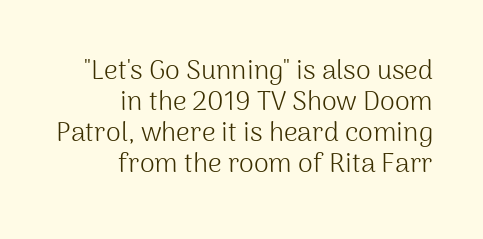
The image shows 27 px text type, upright; set right-aligned, tight line spacing (1.15x), normal letter spacing, not underlined.
